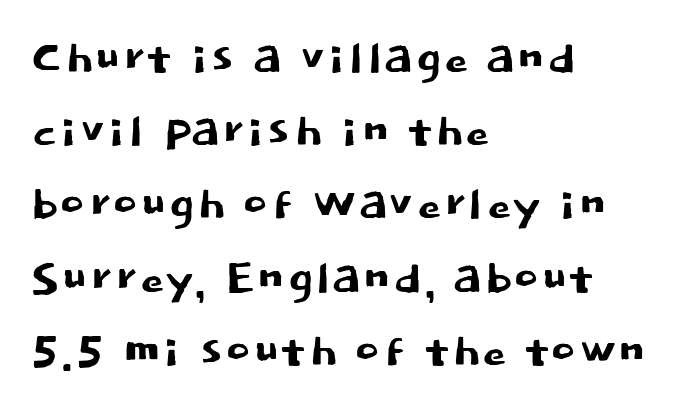
{"serif": "no", "italic": "no", "width": "normal", "stroke_contrast": "low", "x_height": "large", "monospaced": "no", "underline": "no", "align": "left", "line_spacing_ratio": 1.2, "letter_spacing": "normal", "letter_spacing_em": 0.0, "glyph_px": 61}
